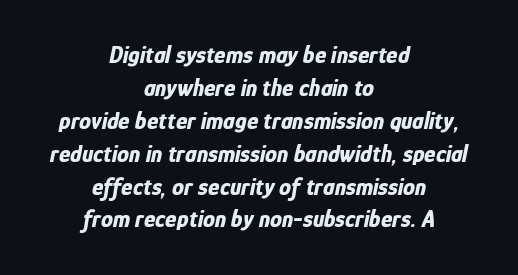
Q: Is the text bold? A: Yes.
Q: Is the text italic (slanted)? A: Yes, it leans right by about 12 degrees.
Q: Is the text underlined? A: No.
Q: How is the paragraph aligned? A: Centered.
Q: Is the spacing between letters normal or unusually wide? A: Normal.
Q: Is the spacing between lines tight, normal or loose? A: Normal.
